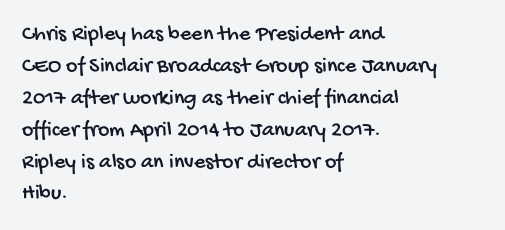
Q: Is the text underlined? A: No.
Q: How is the paragraph aligned? A: Left-aligned.
Q: Is the spacing between letters normal or unusually wide? A: Normal.
Q: Is the spacing between lines tight, normal or loose? A: Normal.
